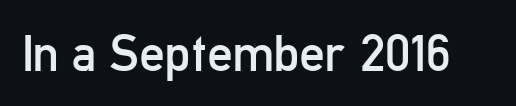
The lettering stays uniformly vertical, giving the passage a roman look. A clean baseline with only descenders dipping below it. Here the designer chose a conventional face with non-uniform glyph widths. I'd call this a sans setting — the letters go barefoot.
